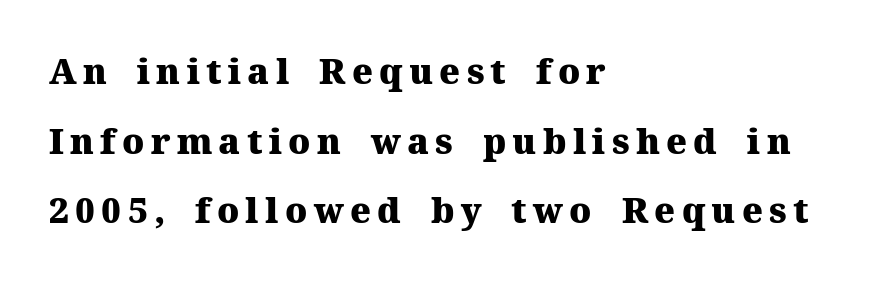
{"serif": "yes", "italic": "no", "bold": "yes", "weight": "heavy", "width": "normal", "stroke_contrast": "medium", "x_height": "medium", "monospaced": "no", "underline": "no", "align": "left", "line_spacing": "loose", "line_spacing_ratio": 1.99, "glyph_px": 35}
